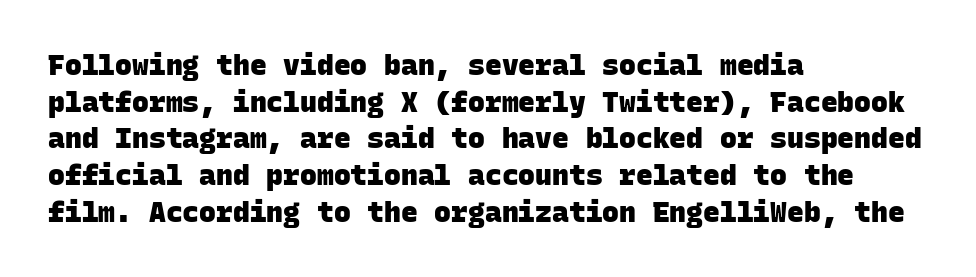
The image shows 28 px heavy sans-serif type, monospaced; set left-aligned, normal line spacing (1.31x), normal letter spacing, not underlined; low stroke contrast and a large x-height.
